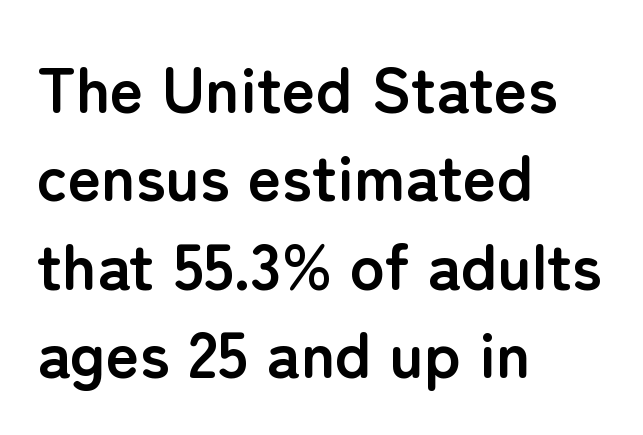
{"serif": "no", "italic": "no", "bold": "yes", "weight": "semibold", "width": "normal", "stroke_contrast": "low", "x_height": "medium", "monospaced": "no", "underline": "no", "align": "left", "line_spacing": "normal", "line_spacing_ratio": 1.36, "letter_spacing": "normal", "letter_spacing_em": 0.0, "glyph_px": 65}
